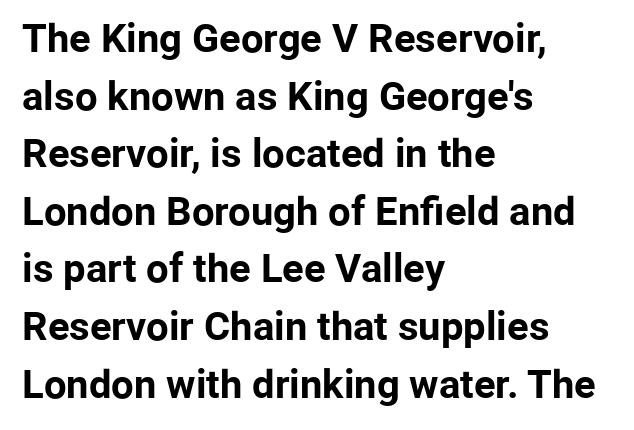
The image shows 40 px bold sans-serif type, upright; set left-aligned, normal line spacing (1.44x), normal letter spacing, not underlined; low stroke contrast and a medium x-height.
